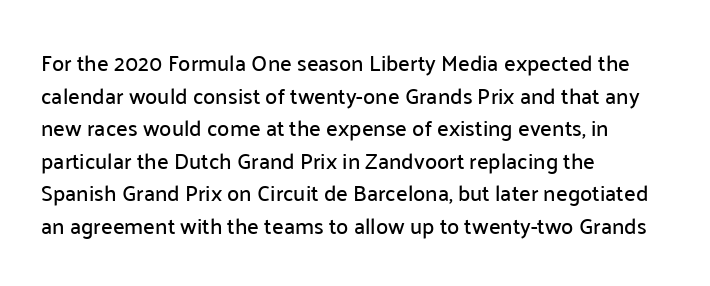
The image shows 22 px text type, upright; set left-aligned, normal line spacing (1.48x), normal letter spacing, not underlined.
